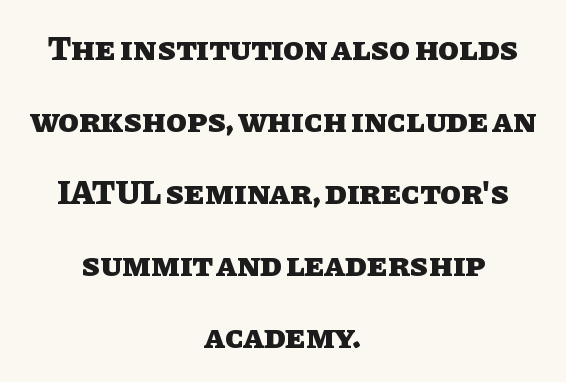
Q: Is the text bold? A: Yes.
Q: Is the text italic (slanted)? A: No, it is upright.
Q: Is the text underlined? A: No.
Q: How is the paragraph aligned? A: Centered.
Q: Is the spacing between letters normal or unusually wide? A: Normal.
Q: Is the spacing between lines tight, normal or loose? A: Loose.
Q: Width (condensed, normal, or wide)? A: Normal.
Q: Stroke contrast? A: Low.
Q: x-height? A: Large.
Q: Monospaced? A: No.
